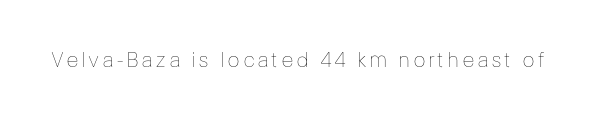
{"italic": "no", "bold": "no", "underline": "no", "glyph_px": 21}
